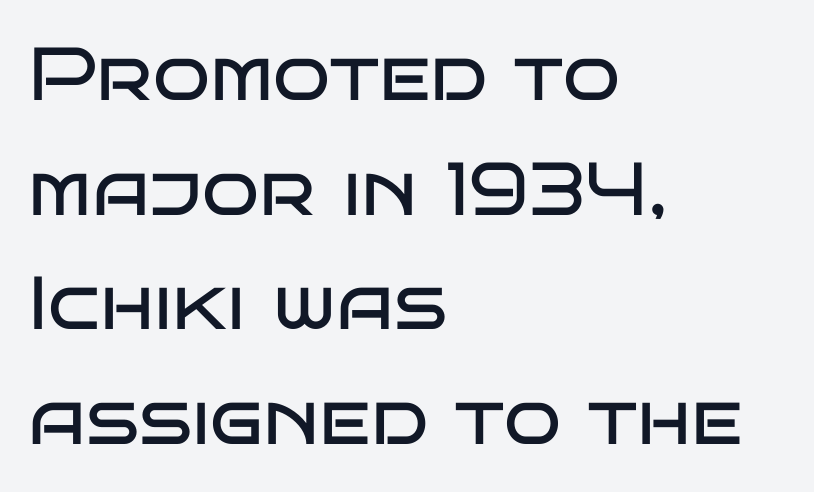
You could not count columns in this text — the font is proportionally spaced. Evenly set lines give the paragraph a standard silhouette. Typographically, this falls in the sans-serif category. A bare baseline throughout the passage. A roman cut, with each character standing at attention.
